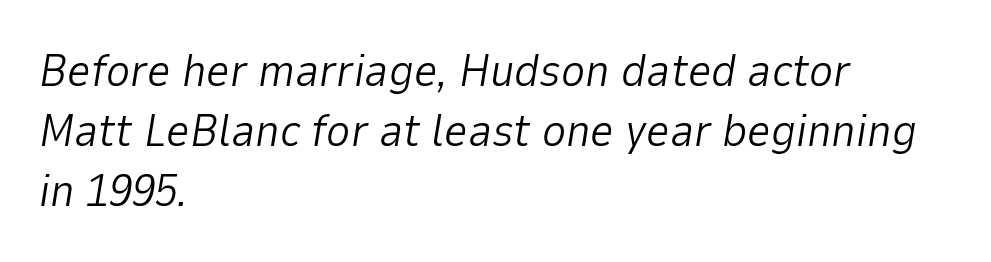
You can tell it's italic because the verticals aren't actually vertical. Character widths vary here, with narrow letters taking less room than wide ones. No letter is thick-stroked: the sample isn't bold. The letters sit at their default tracking, neither squeezed nor spread.
